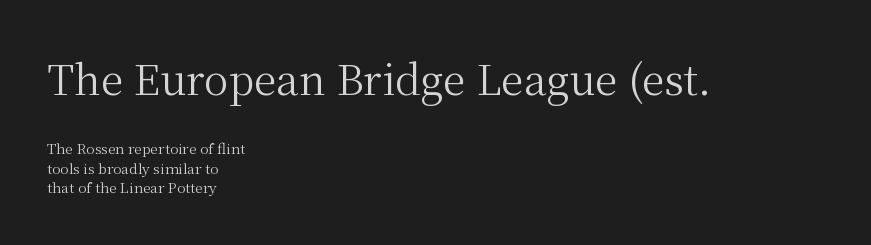
{"serif": "yes", "italic": "no", "bold": "no", "weight": "regular", "width": "normal", "stroke_contrast": "medium", "x_height": "medium", "monospaced": "no", "underline": "no", "align": "left", "line_spacing": "normal", "line_spacing_ratio": 1.4, "letter_spacing": "normal", "letter_spacing_em": 0.0, "larger_block": "first", "size_ratio": 2.93, "glyph_px": 41}
